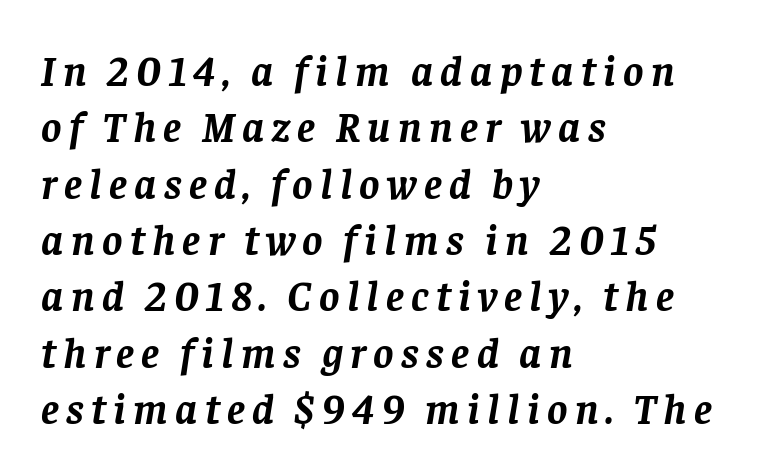
{"serif": "yes", "italic": "yes", "lean": "right", "slant_degrees": 8, "bold": "yes", "weight": "semibold", "width": "normal", "stroke_contrast": "low", "x_height": "large", "monospaced": "no", "underline": "no", "align": "left", "line_spacing": "normal", "line_spacing_ratio": 1.31, "glyph_px": 43}
